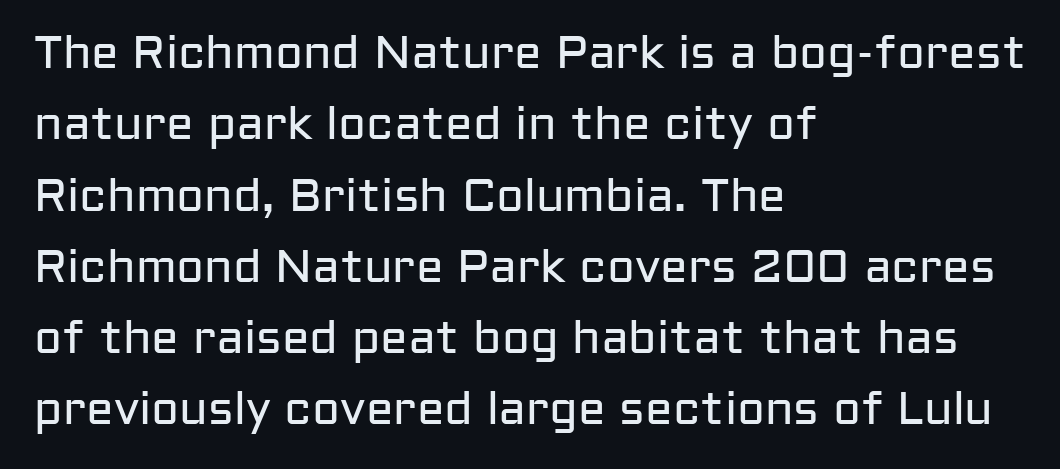
Q: Is the text bold? A: No.
Q: Is the text italic (slanted)? A: No, it is upright.
Q: Is the typeface a serif or a sans-serif typeface? A: Sans-serif.
Q: Is the text underlined? A: No.
Q: How is the paragraph aligned? A: Left-aligned.
Q: Is the spacing between letters normal or unusually wide? A: Normal.
Q: Is the spacing between lines tight, normal or loose? A: Normal.
Q: Width (condensed, normal, or wide)? A: Normal.
Q: Stroke contrast? A: Low.
Q: x-height? A: Medium.
Q: Monospaced? A: No.
